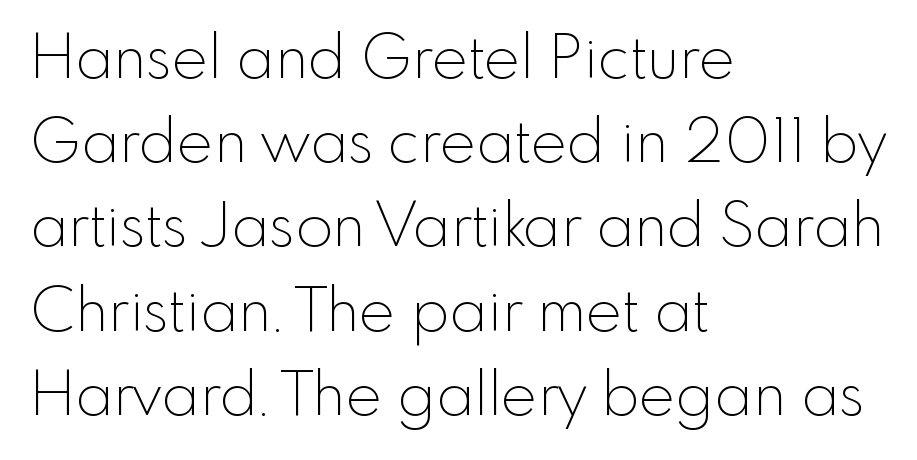
{"serif": "no", "italic": "no", "bold": "no", "weight": "thin", "width": "normal", "x_height": "small", "monospaced": "no", "underline": "no", "align": "left", "line_spacing": "normal", "line_spacing_ratio": 1.38, "letter_spacing": "normal", "letter_spacing_em": 0.0, "glyph_px": 61}
